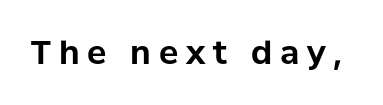
The image shows 32 px bold sans-serif type, upright; set unusually wide letter spacing (+0.25 em), not underlined; low stroke contrast and a medium x-height.
